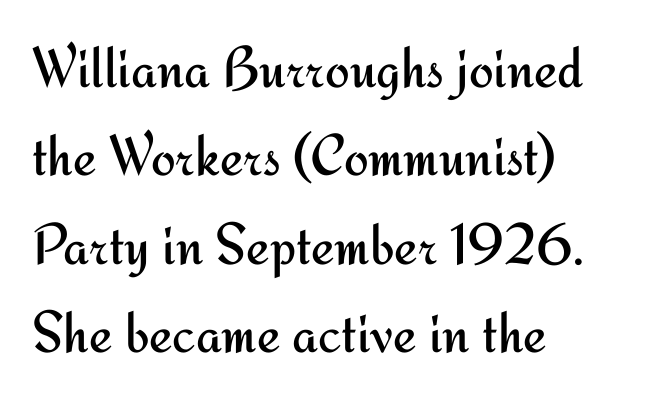
Q: Is the text bold? A: No.
Q: Is the text italic (slanted)? A: No, it is upright.
Q: Is the typeface a serif or a sans-serif typeface? A: Sans-serif.
Q: Is the text underlined? A: No.
Q: How is the paragraph aligned? A: Left-aligned.
Q: Is the spacing between letters normal or unusually wide? A: Normal.
Q: Is the spacing between lines tight, normal or loose? A: Normal.
Q: Width (condensed, normal, or wide)? A: Normal.
Q: Stroke contrast? A: Medium.
Q: x-height? A: Small.
Q: Monospaced? A: No.
